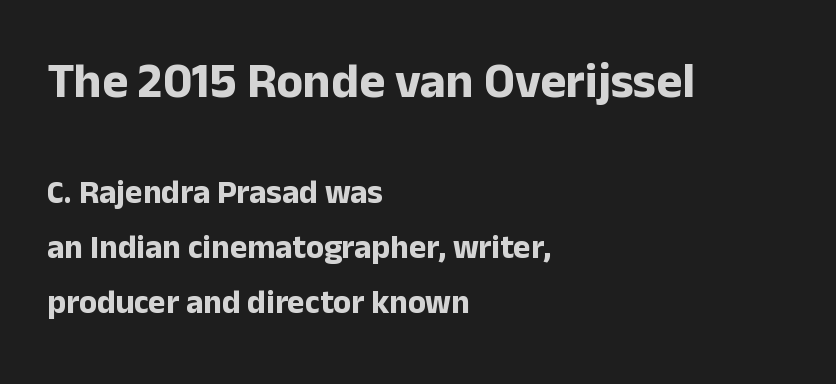
The image shows 49 px bold sans-serif type, upright; set left-aligned, normal line spacing (1.68x), normal letter spacing, not underlined; the first (top) block is 1.48x larger; low stroke contrast and a medium x-height.
